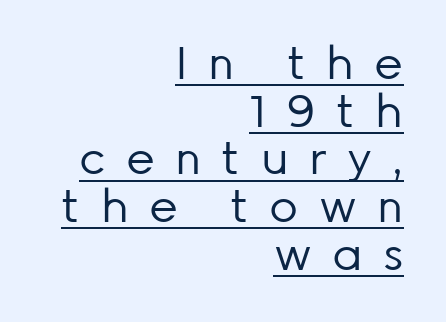
{"serif": "no", "italic": "no", "bold": "no", "weight": "regular", "width": "normal", "stroke_contrast": "low", "x_height": "medium", "monospaced": "no", "underline": "yes", "align": "right", "line_spacing": "tight", "line_spacing_ratio": 1.06, "letter_spacing": "wide", "letter_spacing_em": 0.45, "glyph_px": 45}
